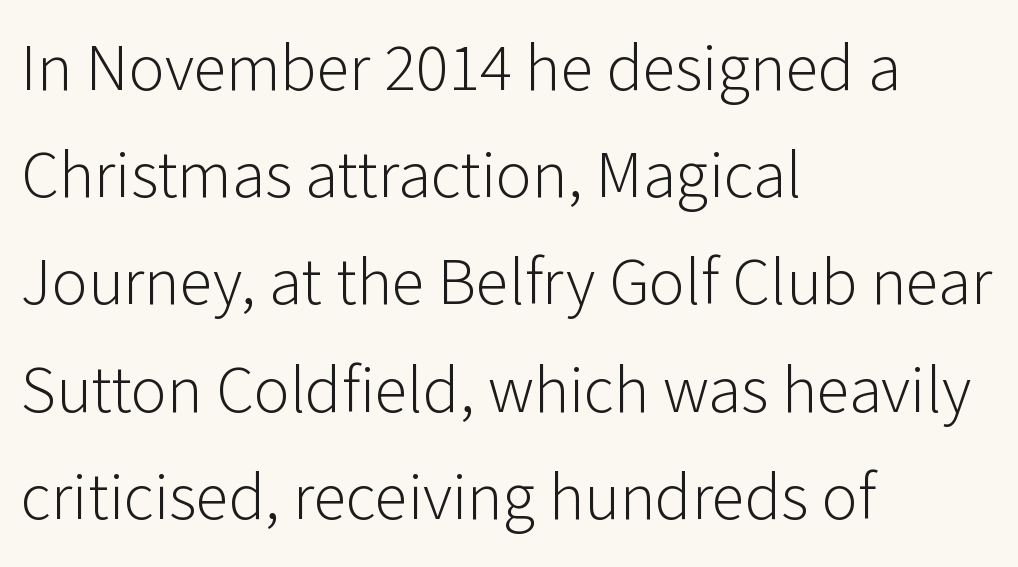
{"serif": "no", "italic": "no", "bold": "no", "weight": "light", "width": "normal", "stroke_contrast": "low", "x_height": "medium", "monospaced": "no", "underline": "no", "align": "left", "line_spacing": "normal", "line_spacing_ratio": 1.6, "letter_spacing": "normal", "letter_spacing_em": 0.0, "glyph_px": 67}
